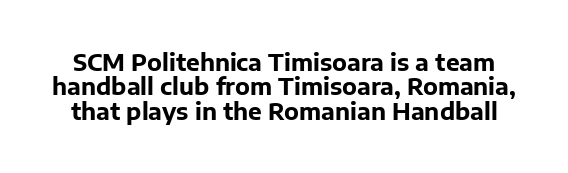
{"italic": "no", "bold": "yes", "underline": "no", "line_spacing": "tight", "line_spacing_ratio": 1.06, "letter_spacing": "normal", "letter_spacing_em": 0.0, "glyph_px": 23}
